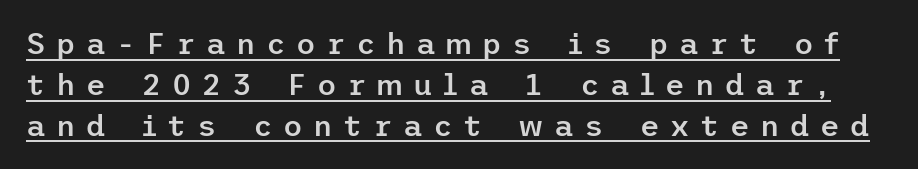
{"serif": "no", "italic": "no", "bold": "semi", "weight": "semibold", "width": "normal", "stroke_contrast": "low", "x_height": "medium", "underline": "yes", "line_spacing": "normal", "line_spacing_ratio": 1.36, "letter_spacing": "wide", "letter_spacing_em": 0.35, "glyph_px": 30}
